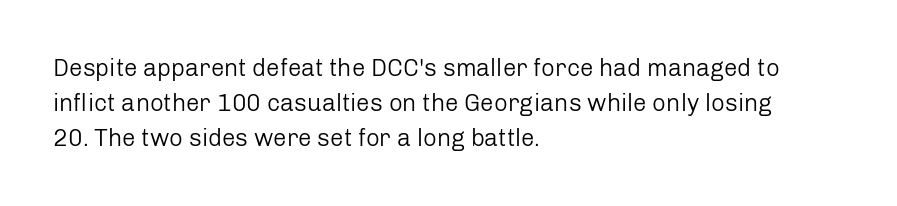
No word sits above an underline. This is the regular roman posture of the typeface. The lines in this sample share a left origin and differ only in where they stop. Successive baselines arrive at the customary interval.
